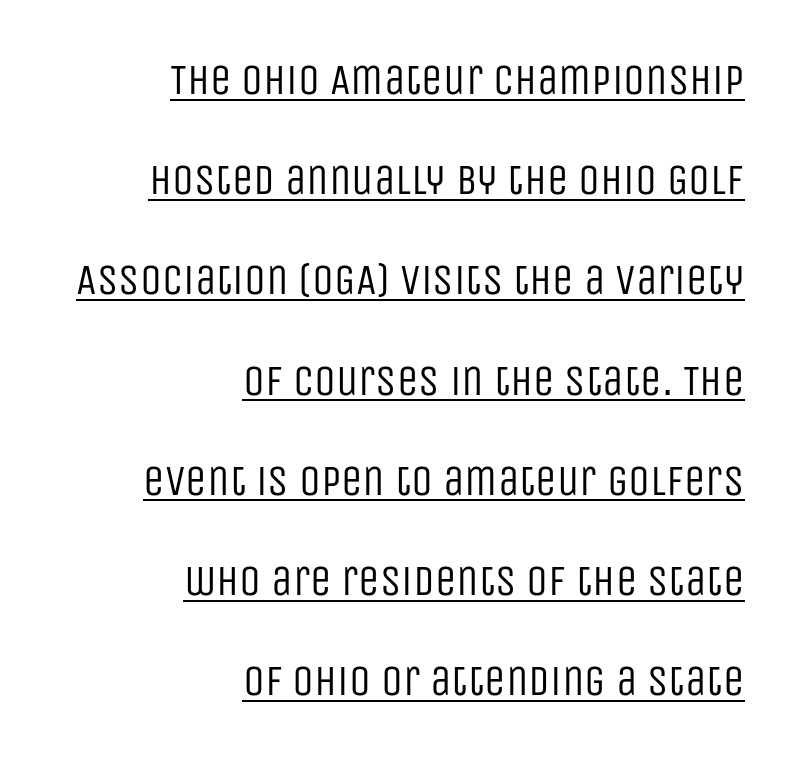
{"serif": "no", "italic": "no", "bold": "no", "weight": "regular", "width": "condensed", "stroke_contrast": "low", "x_height": "large", "monospaced": "no", "underline": "yes", "align": "right", "line_spacing": "loose", "line_spacing_ratio": 2.33, "letter_spacing": "normal", "letter_spacing_em": 0.0, "glyph_px": 43}
